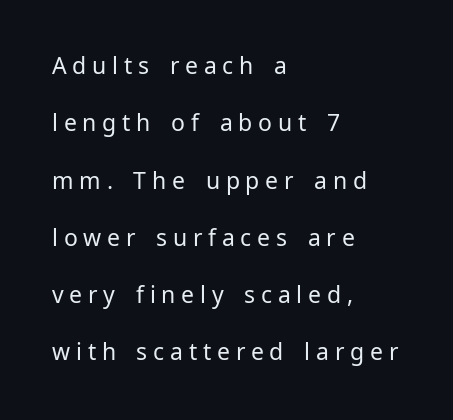
{"italic": "no", "bold": "no", "underline": "no", "align": "left", "line_spacing": "loose", "line_spacing_ratio": 2.49, "letter_spacing": "wide", "letter_spacing_em": 0.25, "glyph_px": 23}
